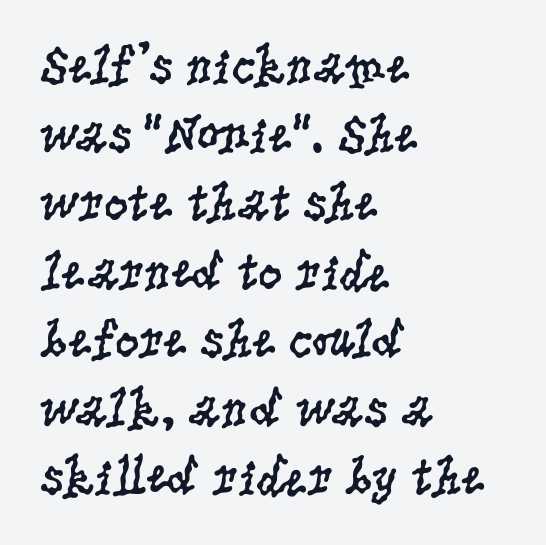
Is this a fixed-width face? No — the glyphs have proportional, varying widths. Are there feet on the stems? There are — it's a serif. Nothing heavy about these letters — not bold at all. The line texture is even and compact thanks to regular tracking.
